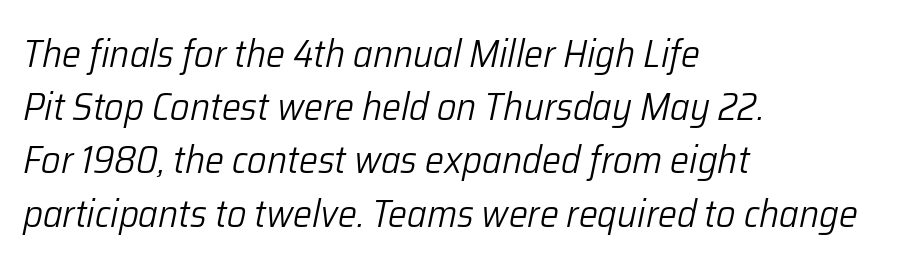
The image shows 38 px light type, italic (leaning right); set left-aligned, normal line spacing (1.4x), normal letter spacing, not underlined; low stroke contrast and a medium x-height.
